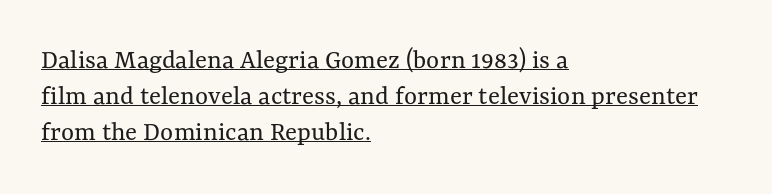
{"italic": "no", "bold": "no", "weight": "regular", "width": "normal", "stroke_contrast": "medium", "x_height": "medium", "monospaced": "no", "underline": "yes", "align": "left", "line_spacing": "normal", "line_spacing_ratio": 1.28, "letter_spacing": "normal", "letter_spacing_em": 0.0, "glyph_px": 28}
